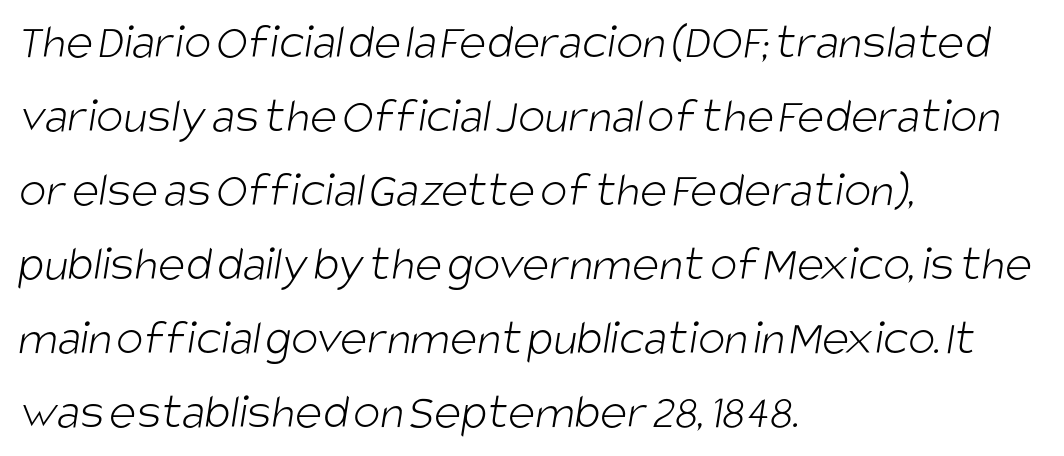
The image shows 51 px light, condensed sans-serif type; set left-aligned, normal line spacing (1.45x), normal letter spacing, not underlined; low stroke contrast and a large x-height.
